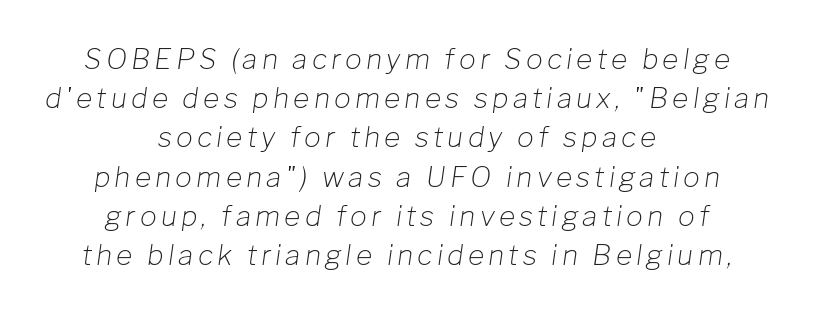
{"italic": "yes", "lean": "right", "slant_degrees": 8, "bold": "no", "weight": "light", "width": "normal", "stroke_contrast": "low", "x_height": "medium", "monospaced": "no", "underline": "no", "align": "center", "line_spacing": "normal", "line_spacing_ratio": 1.4, "glyph_px": 28}
